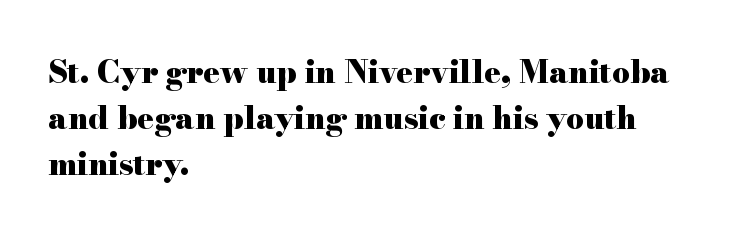
{"serif": "yes", "italic": "no", "bold": "yes", "weight": "heavy", "width": "wide", "stroke_contrast": "high", "x_height": "small", "monospaced": "no", "underline": "no", "align": "left", "line_spacing": "normal", "line_spacing_ratio": 1.49, "letter_spacing": "normal", "letter_spacing_em": 0.0, "glyph_px": 31}
